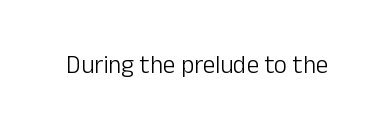
The rendering keeps characters at their native spacing. The font sits on the lighter half of the weight spectrum, regular included. Quick note: underline off. Is there any slant? The stems are plumb.
